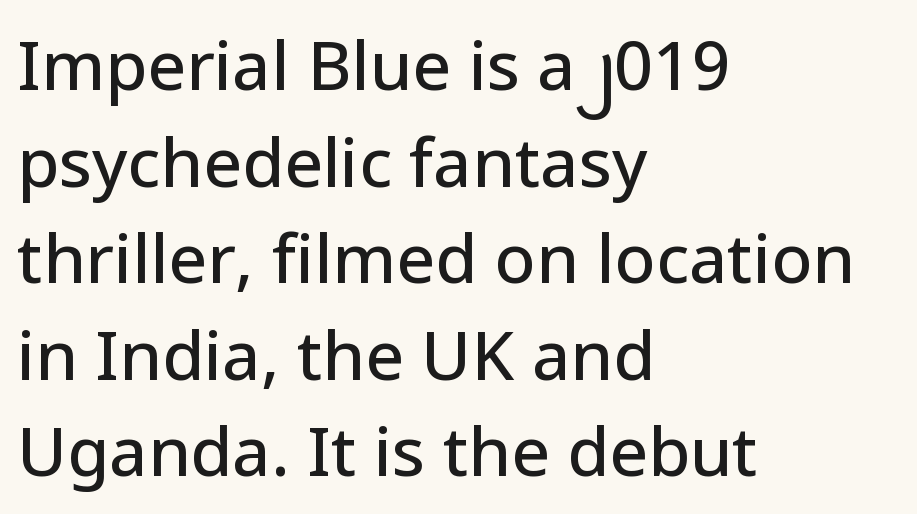
Decoration check: the copy has no underline. The rows are spaced the way most documents space them. Upright lettering throughout. These lines stack with their left ends in a neat column. Letterform terminals end flat and unadorned throughout the passage.
